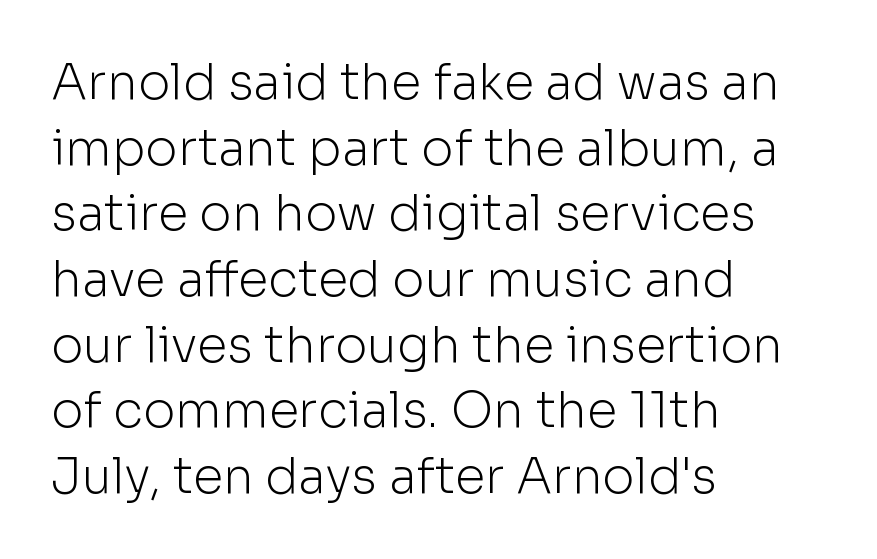
The image shows 49 px light sans-serif type, upright; set left-aligned, normal line spacing (1.34x), normal letter spacing, not underlined; low stroke contrast and a medium x-height.
